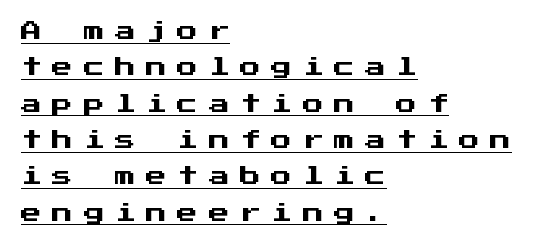
{"italic": "no", "underline": "yes", "align": "left", "line_spacing_ratio": 1.73, "letter_spacing": "wide", "letter_spacing_em": 0.49, "glyph_px": 21}
